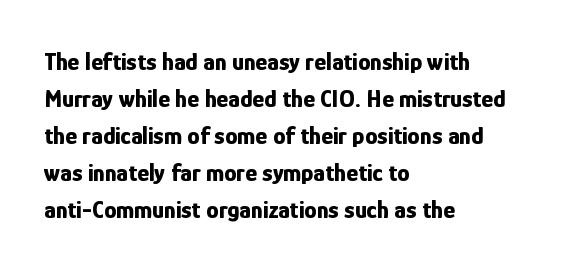
Horizontally, the lines are justified to the leading edge only. These words are printed bold, with thick strokes throughout. These lines sit exactly where default settings would place them. Every character sits straight up, as roman type does. Beneath every word, the page is bare.
